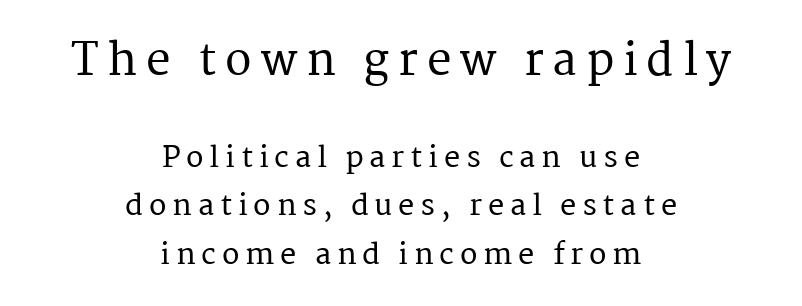
The image shows 44 px serif type, upright; set centered, normal line spacing (1.67x), unusually wide letter spacing (+0.2 em), not underlined; the first (top) block is 1.52x larger; medium stroke contrast and a medium x-height.
